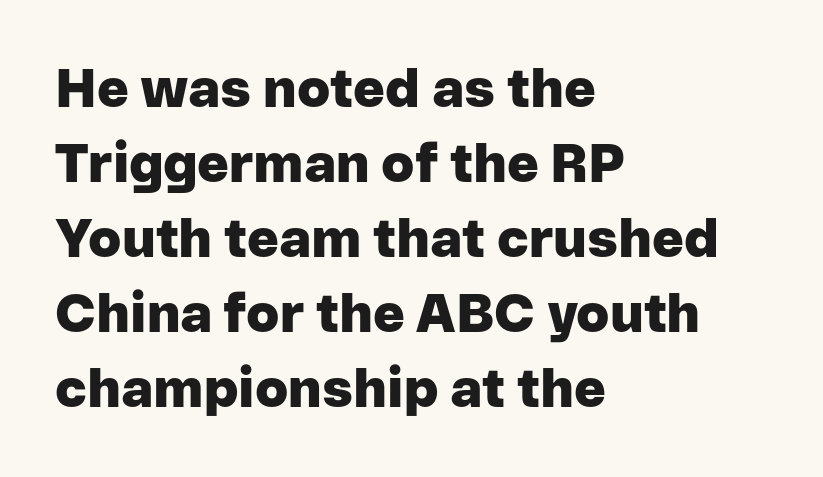
The image shows 54 px heavy sans-serif type, upright; set left-aligned, normal line spacing (1.39x), normal letter spacing, not underlined; low stroke contrast and a medium x-height.
